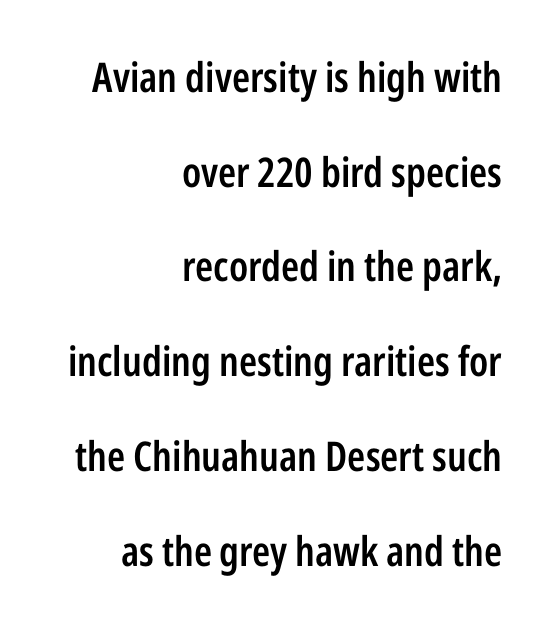
The image shows 41 px semibold, condensed sans-serif type, upright; set right-aligned, loose line spacing (2.31x), normal letter spacing, not underlined; low stroke contrast and a medium x-height.
